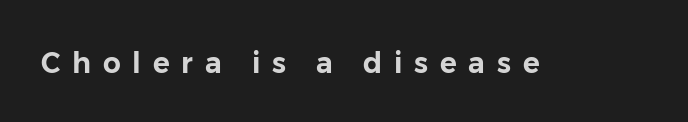
Q: Is the text italic (slanted)? A: No, it is upright.
Q: Is the typeface a serif or a sans-serif typeface? A: Sans-serif.
Q: Is the text underlined? A: No.
Q: Is the spacing between letters normal or unusually wide? A: Unusually wide.
Q: Width (condensed, normal, or wide)? A: Normal.
Q: Stroke contrast? A: Low.
Q: x-height? A: Medium.
Q: Monospaced? A: No.
